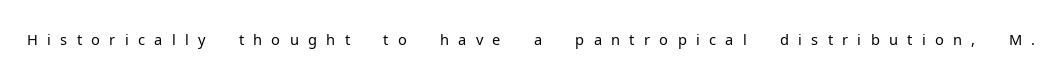
{"serif": "no", "italic": "no", "bold": "no", "weight": "light", "width": "normal", "stroke_contrast": "low", "x_height": "medium", "monospaced": "no", "underline": "no", "letter_spacing": "wide", "letter_spacing_em": 0.31, "glyph_px": 30}
